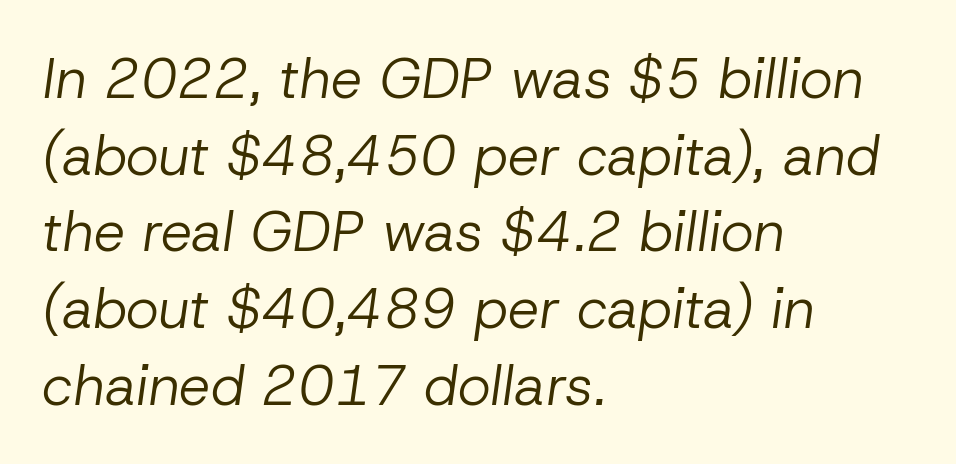
Q: Is the text bold? A: No.
Q: Is the text italic (slanted)? A: Yes, it leans right by about 8 degrees.
Q: Is the text underlined? A: No.
Q: How is the paragraph aligned? A: Left-aligned.
Q: Is the spacing between letters normal or unusually wide? A: Normal.
Q: Is the spacing between lines tight, normal or loose? A: Normal.
Q: Width (condensed, normal, or wide)? A: Normal.
Q: Stroke contrast? A: Low.
Q: x-height? A: Medium.
Q: Monospaced? A: No.
